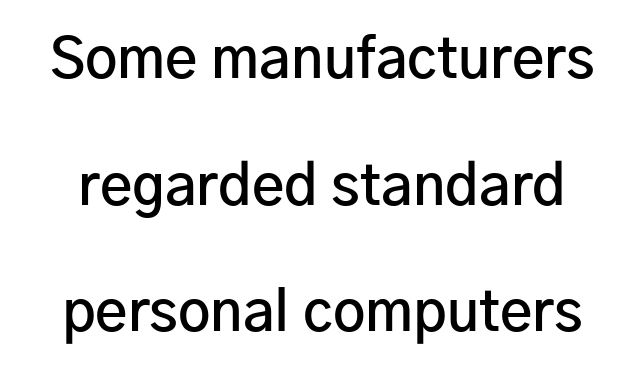
Q: Is the text bold? A: Semi-bold.
Q: Is the text italic (slanted)? A: No, it is upright.
Q: Is the typeface a serif or a sans-serif typeface? A: Sans-serif.
Q: Is the text underlined? A: No.
Q: Is the spacing between letters normal or unusually wide? A: Normal.
Q: Is the spacing between lines tight, normal or loose? A: Loose.
Q: Width (condensed, normal, or wide)? A: Normal.
Q: Stroke contrast? A: Low.
Q: x-height? A: Medium.
Q: Monospaced? A: No.
